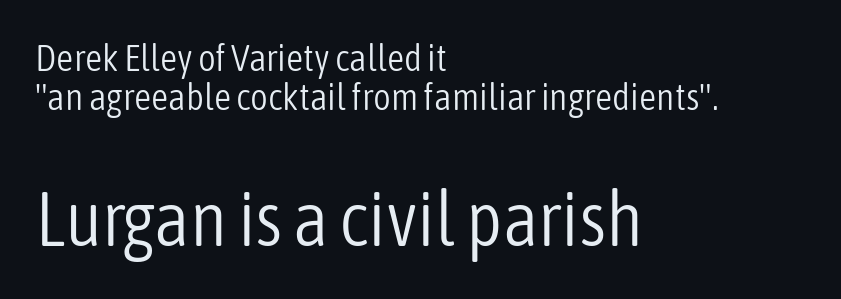
{"serif": "no", "italic": "no", "bold": "no", "weight": "light", "width": "condensed", "stroke_contrast": "low", "x_height": "medium", "monospaced": "no", "underline": "no", "align": "left", "line_spacing": "tight", "line_spacing_ratio": 1.02, "letter_spacing": "normal", "letter_spacing_em": 0.0, "larger_block": "second", "size_ratio": 2.03, "glyph_px": 77}
